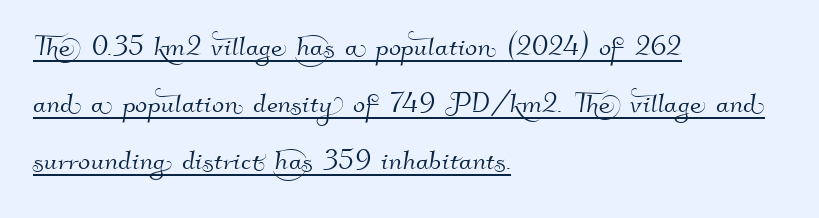
Q: Is the typeface a serif or a sans-serif typeface? A: Sans-serif.
Q: Is the text underlined? A: Yes.
Q: How is the paragraph aligned? A: Left-aligned.
Q: Is the spacing between letters normal or unusually wide? A: Normal.
Q: Is the spacing between lines tight, normal or loose? A: Normal.
Q: Width (condensed, normal, or wide)? A: Normal.
Q: Stroke contrast? A: High.
Q: x-height? A: Small.
Q: Monospaced? A: No.
